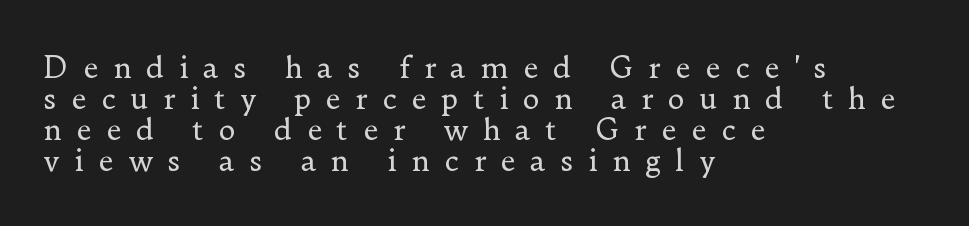
The image shows 29 px regular-weight serif type, upright; set left-aligned, tight line spacing (1.07x), unusually wide letter spacing (+0.5 em), not underlined; low stroke contrast and a small x-height.
